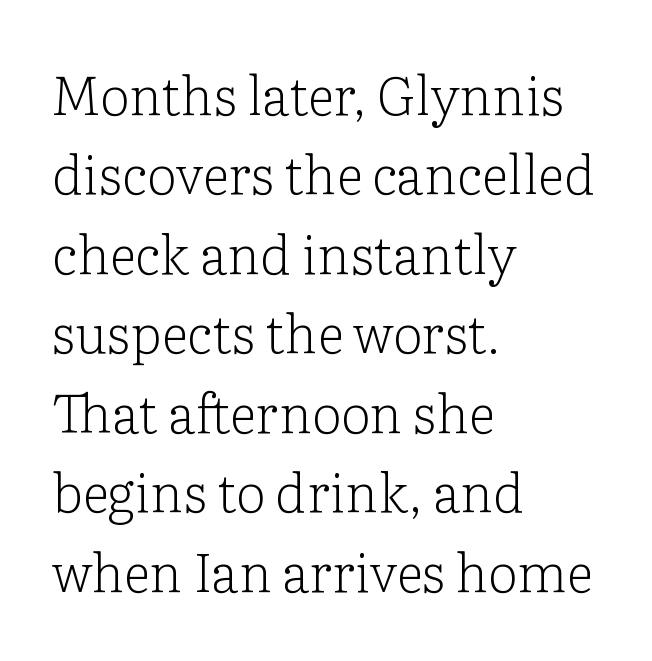
{"serif": "yes", "italic": "no", "bold": "no", "weight": "light", "width": "normal", "stroke_contrast": "low", "x_height": "medium", "monospaced": "no", "underline": "no", "align": "left", "line_spacing": "normal", "line_spacing_ratio": 1.5, "letter_spacing": "normal", "letter_spacing_em": 0.0, "glyph_px": 53}
